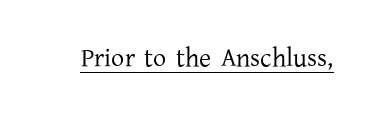
{"italic": "no", "bold": "no", "underline": "yes", "letter_spacing": "normal", "letter_spacing_em": 0.0, "glyph_px": 26}
